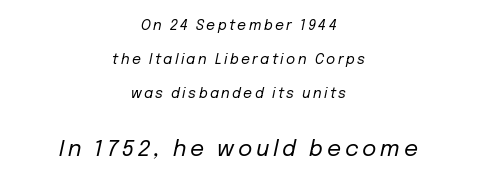
Q: Is the text bold? A: No.
Q: Is the text italic (slanted)? A: Yes, it leans right by about 12 degrees.
Q: Is the text underlined? A: No.
Q: How is the paragraph aligned? A: Centered.
Q: Is the spacing between lines tight, normal or loose? A: Loose.
Q: Which block of text is set in a larger size, the first (top) or the second (bottom)? A: The second (bottom) one.
